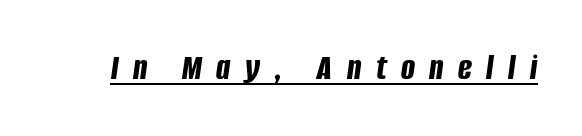
Q: Is the text bold? A: Yes.
Q: Is the text italic (slanted)? A: Yes, it leans right by about 8 degrees.
Q: Is the text underlined? A: Yes.
Q: Is the spacing between letters normal or unusually wide? A: Unusually wide.
Q: Width (condensed, normal, or wide)? A: Condensed.
Q: Stroke contrast? A: Low.
Q: x-height? A: Large.
Q: Monospaced? A: No.
